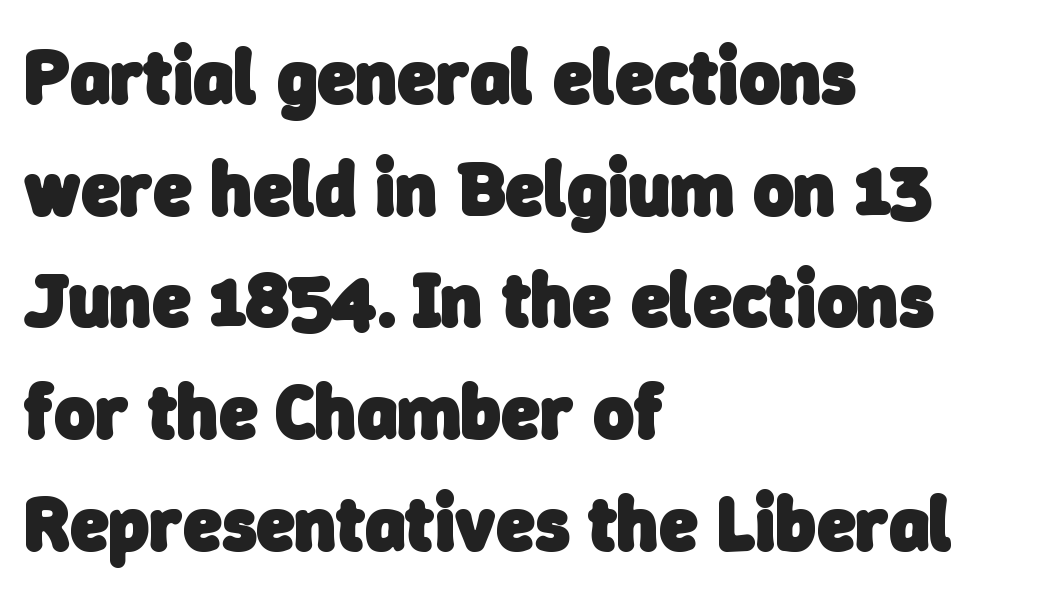
The image shows 77 px heavy sans-serif type; set left-aligned, normal line spacing (1.45x), normal letter spacing, not underlined; low stroke contrast and a medium x-height.
